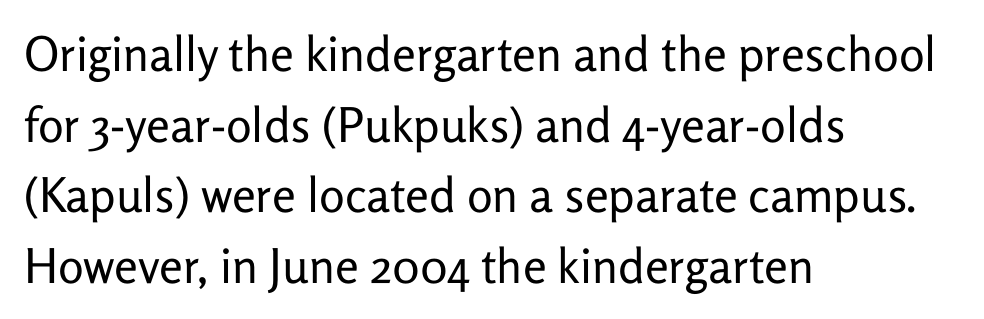
The rendering uses natural spacing where letterforms have individual widths. Each letter's strokes conclude bluntly, with no projecting serifs. Style check: upright. Honestly, the row spacing looks completely unremarkable.
